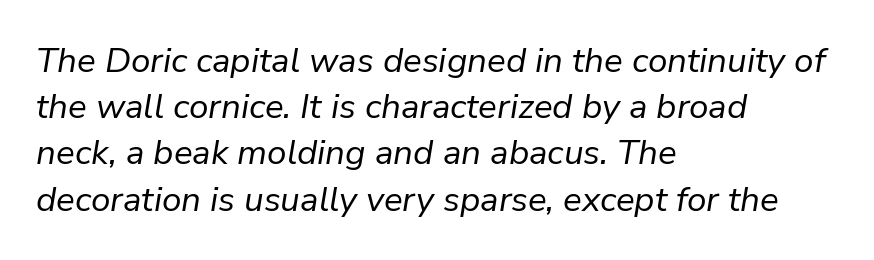
Q: Is the text bold? A: No.
Q: Is the text italic (slanted)? A: Yes, it leans right by about 9 degrees.
Q: Is the text underlined? A: No.
Q: How is the paragraph aligned? A: Left-aligned.
Q: Is the spacing between letters normal or unusually wide? A: Normal.
Q: Is the spacing between lines tight, normal or loose? A: Normal.
Q: Width (condensed, normal, or wide)? A: Normal.
Q: Stroke contrast? A: Low.
Q: x-height? A: Medium.
Q: Monospaced? A: No.
